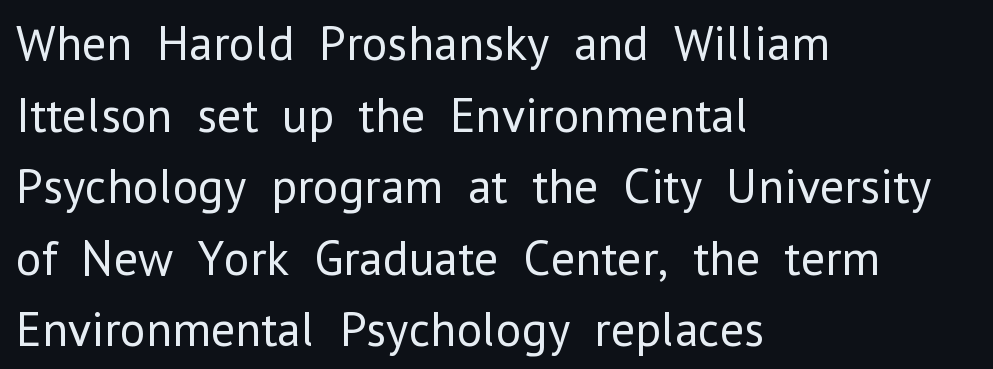
The image shows 49 px regular-weight sans-serif type, upright; set left-aligned, normal line spacing (1.46x), normal letter spacing, not underlined; low stroke contrast and a medium x-height.
